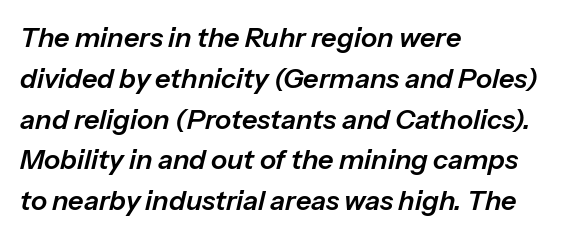
The image shows 27 px text type, italic (leaning right); set left-aligned, normal line spacing (1.51x), normal letter spacing, not underlined.
